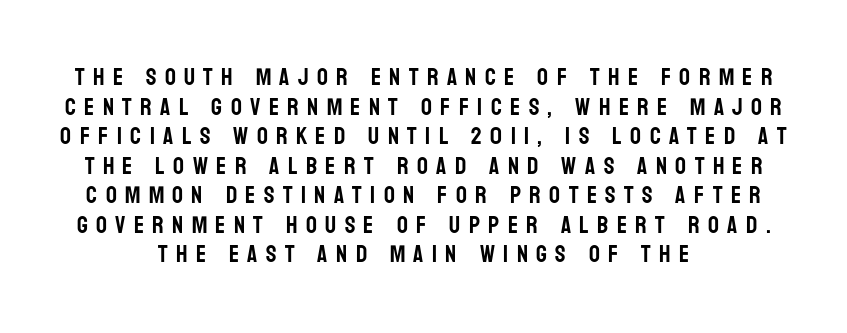
Q: Is the text italic (slanted)? A: No, it is upright.
Q: Is the text underlined? A: No.
Q: How is the paragraph aligned? A: Centered.
Q: Is the spacing between letters normal or unusually wide? A: Unusually wide.
